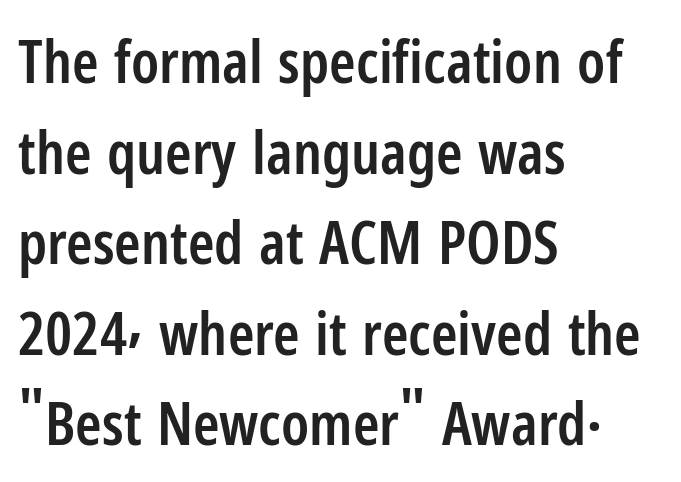
{"serif": "no", "italic": "no", "bold": "semi", "weight": "semibold", "width": "condensed", "stroke_contrast": "low", "x_height": "medium", "monospaced": "no", "underline": "no", "align": "left", "line_spacing": "normal", "line_spacing_ratio": 1.51, "letter_spacing": "normal", "letter_spacing_em": 0.0, "glyph_px": 60}
